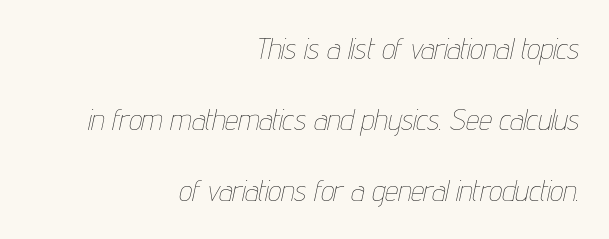
The image shows 29 px thin, condensed type, italic (leaning right); set right-aligned, loose line spacing (2.44x), normal letter spacing, not underlined; low stroke contrast and a medium x-height.
